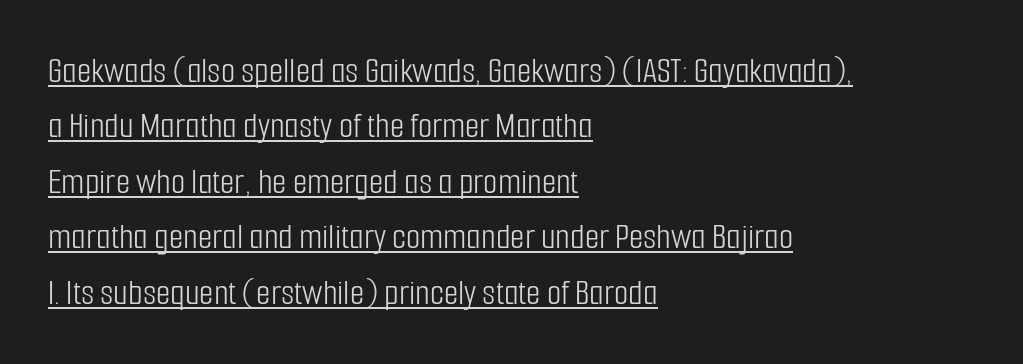
Q: Is the text bold? A: No.
Q: Is the text italic (slanted)? A: No, it is upright.
Q: Is the typeface a serif or a sans-serif typeface? A: Sans-serif.
Q: Is the text underlined? A: Yes.
Q: How is the paragraph aligned? A: Left-aligned.
Q: Is the spacing between letters normal or unusually wide? A: Normal.
Q: Is the spacing between lines tight, normal or loose? A: Normal.
Q: Width (condensed, normal, or wide)? A: Condensed.
Q: Stroke contrast? A: Low.
Q: x-height? A: Medium.
Q: Monospaced? A: No.
